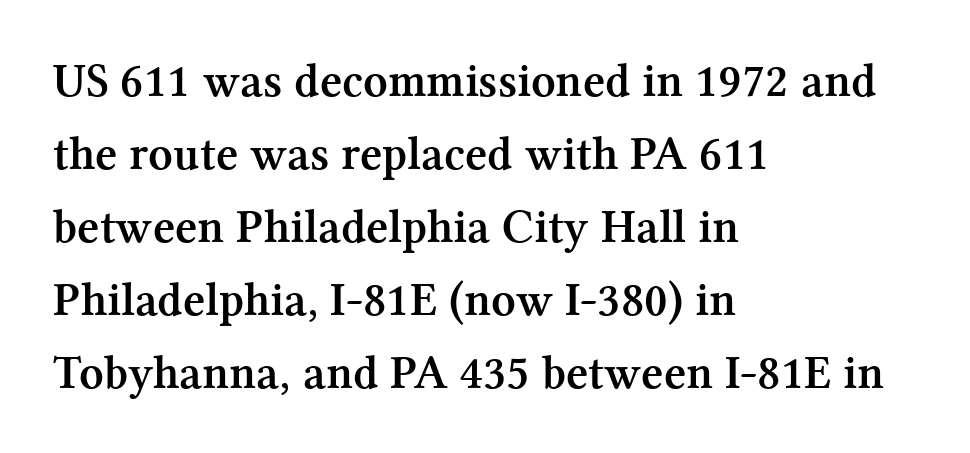
Q: Is the text bold? A: Yes.
Q: Is the text italic (slanted)? A: No, it is upright.
Q: Is the typeface a serif or a sans-serif typeface? A: Serif.
Q: Is the text underlined? A: No.
Q: How is the paragraph aligned? A: Left-aligned.
Q: Is the spacing between letters normal or unusually wide? A: Normal.
Q: Is the spacing between lines tight, normal or loose? A: Normal.
Q: Width (condensed, normal, or wide)? A: Normal.
Q: Stroke contrast? A: Medium.
Q: x-height? A: Medium.
Q: Monospaced? A: No.
